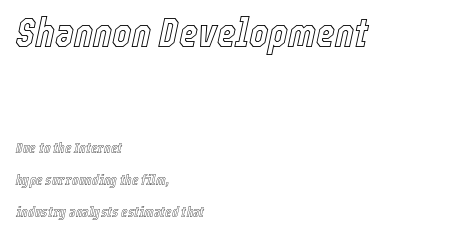
The image shows 41 px condensed type, italic (leaning right); set left-aligned, loose line spacing (2.28x), normal letter spacing, not underlined; the first (top) block is 2.93x larger; a medium x-height.
